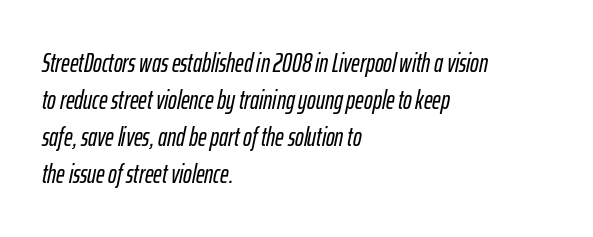
{"italic": "yes", "lean": "right", "slant_degrees": 12, "underline": "no", "align": "left", "line_spacing": "normal", "line_spacing_ratio": 1.42, "letter_spacing": "normal", "letter_spacing_em": 0.0, "glyph_px": 26}
